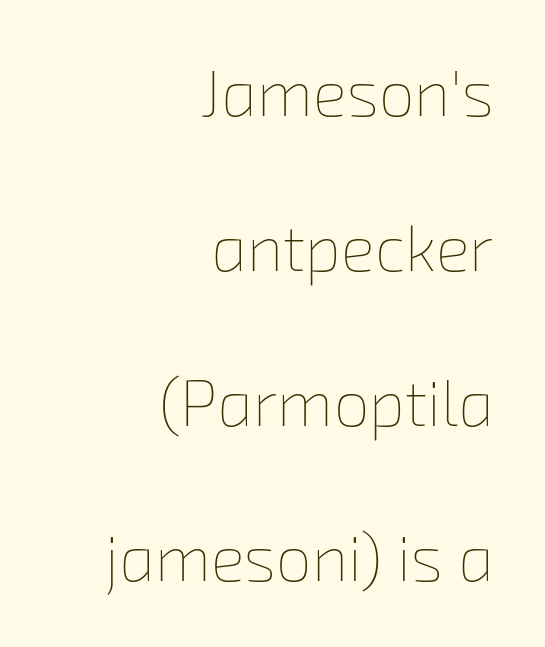
The image shows 64 px thin type; set right-aligned, loose line spacing (2.42x), normal letter spacing, not underlined; low stroke contrast and a medium x-height.
